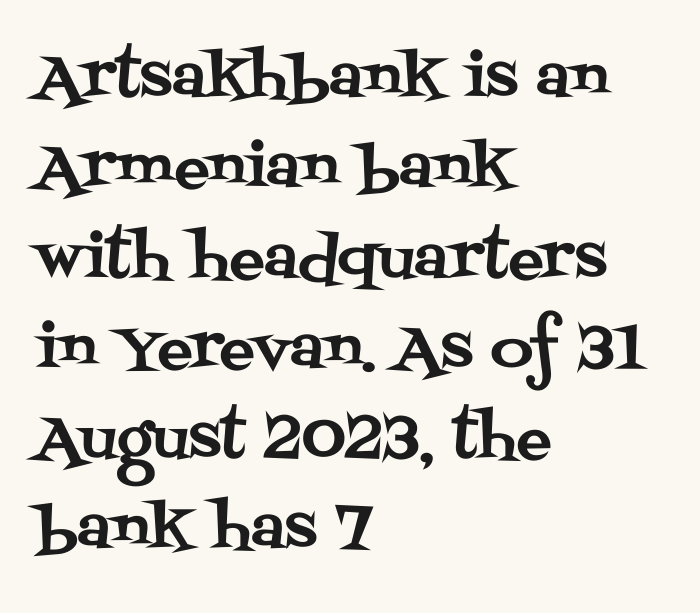
Beneath every word, the page is bare. Each line starts at the same left margin while the right side varies. These lines were composed using upright roman letters. The designer went with a serif here, giving each stem small feet. Does the leading feel generous? No, just average.
